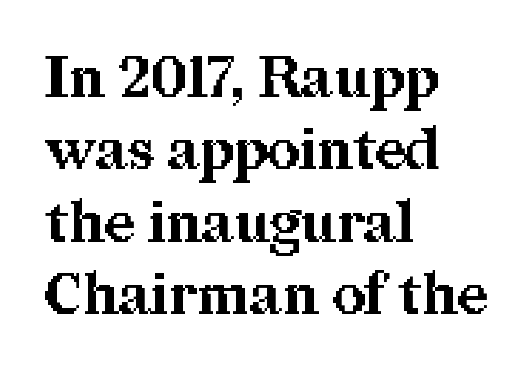
You could not count columns in this text — the font is proportionally spaced. Tracking value appears to be zero — textbook default spacing. Unlike a clean sans, this face finishes its strokes with serifs. In CSS terms this would be text-align: left. The rendering uses a moderate line-height, typical for paragraphs. The rendering uses a bold face; every stroke is thick and dark.
